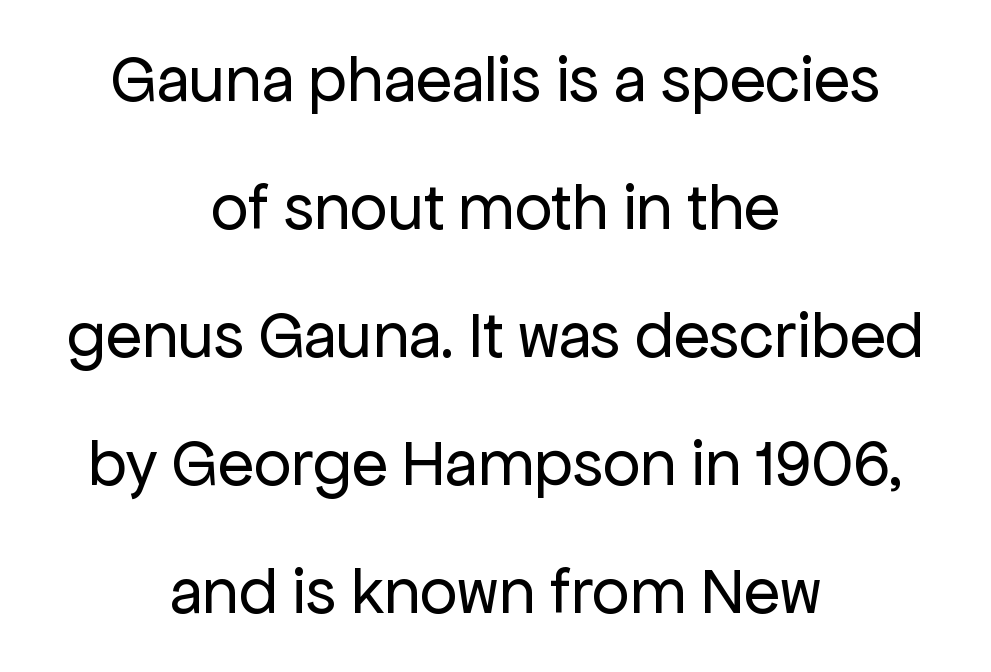
Q: Is the text bold? A: No.
Q: Is the text italic (slanted)? A: No, it is upright.
Q: Is the typeface a serif or a sans-serif typeface? A: Sans-serif.
Q: Is the text underlined? A: No.
Q: How is the paragraph aligned? A: Centered.
Q: Is the spacing between letters normal or unusually wide? A: Normal.
Q: Is the spacing between lines tight, normal or loose? A: Loose.
Q: Width (condensed, normal, or wide)? A: Normal.
Q: Stroke contrast? A: Low.
Q: x-height? A: Medium.
Q: Monospaced? A: No.
